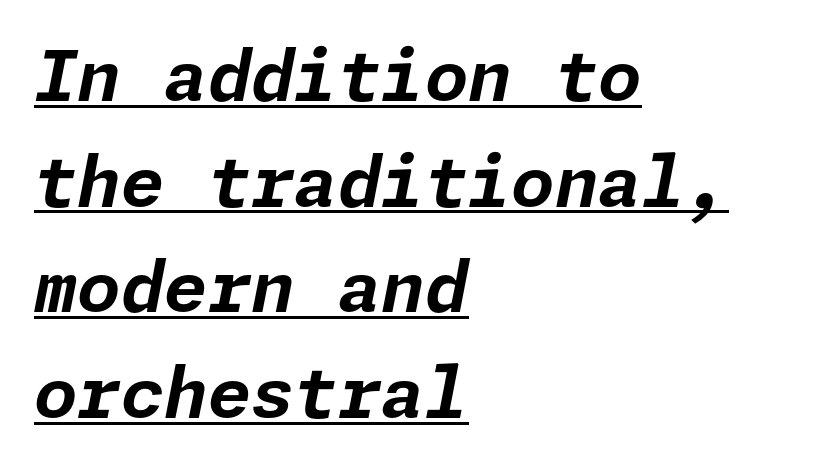
Q: Is the text bold? A: Yes.
Q: Is the text italic (slanted)? A: Yes, it leans right by about 11 degrees.
Q: Is the text underlined? A: Yes.
Q: How is the paragraph aligned? A: Left-aligned.
Q: Is the spacing between letters normal or unusually wide? A: Normal.
Q: Is the spacing between lines tight, normal or loose? A: Normal.
Q: Width (condensed, normal, or wide)? A: Normal.
Q: Stroke contrast? A: Low.
Q: x-height? A: Medium.
